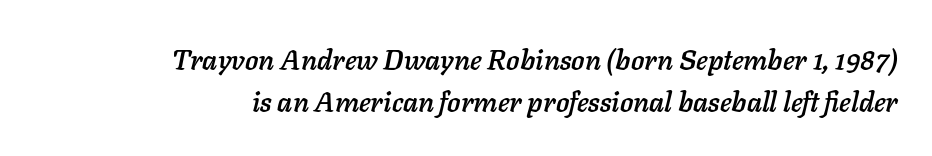
The image shows 28 px text type, italic (leaning right); set right-aligned, normal line spacing (1.51x), normal letter spacing, not underlined; low stroke contrast and a medium x-height.
